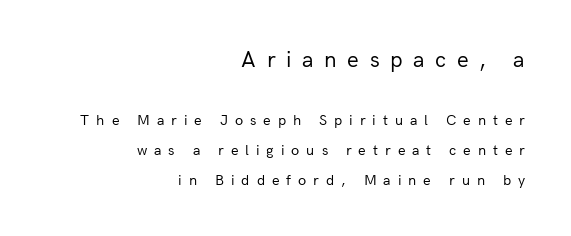
Q: Is the text bold? A: No.
Q: Is the text italic (slanted)? A: No, it is upright.
Q: Is the text underlined? A: No.
Q: How is the paragraph aligned? A: Right-aligned.
Q: Is the spacing between letters normal or unusually wide? A: Unusually wide.
Q: Is the spacing between lines tight, normal or loose? A: Loose.
Q: Which block of text is set in a larger size, the first (top) or the second (bottom)? A: The first (top) one.
